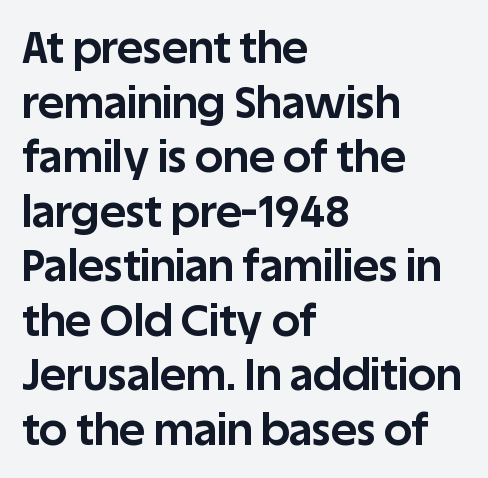
Q: Is the text bold? A: Yes.
Q: Is the text italic (slanted)? A: No, it is upright.
Q: Is the typeface a serif or a sans-serif typeface? A: Sans-serif.
Q: Is the text underlined? A: No.
Q: How is the paragraph aligned? A: Left-aligned.
Q: Is the spacing between letters normal or unusually wide? A: Normal.
Q: Width (condensed, normal, or wide)? A: Normal.
Q: Stroke contrast? A: Low.
Q: x-height? A: Large.
Q: Monospaced? A: No.
